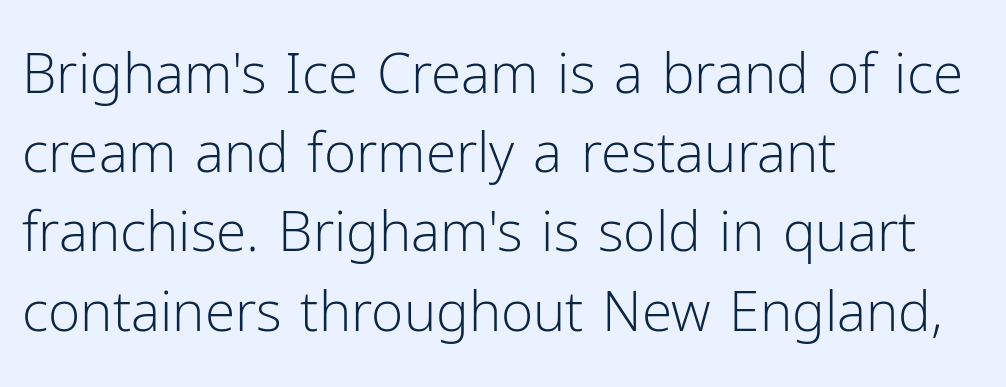
{"serif": "no", "italic": "no", "bold": "no", "weight": "light", "width": "normal", "stroke_contrast": "low", "x_height": "medium", "monospaced": "no", "underline": "no", "align": "left", "line_spacing": "normal", "line_spacing_ratio": 1.44, "letter_spacing": "normal", "letter_spacing_em": 0.0, "glyph_px": 55}
